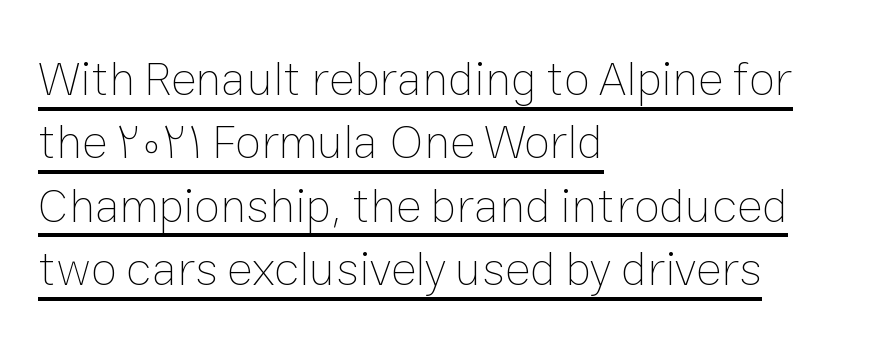
{"italic": "no", "bold": "no", "weight": "thin", "width": "normal", "stroke_contrast": "low", "x_height": "medium", "monospaced": "no", "underline": "yes", "align": "left", "line_spacing": "normal", "line_spacing_ratio": 1.32, "letter_spacing": "normal", "letter_spacing_em": 0.0, "glyph_px": 48}
